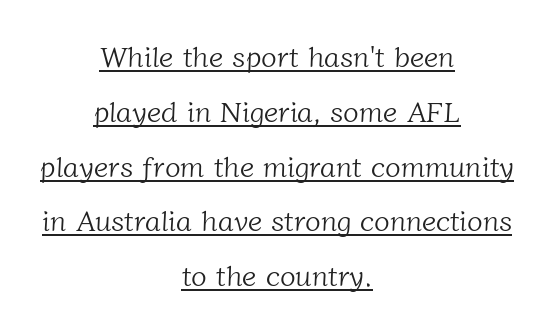
The image shows 29 px light serif type; set centered, line spacing 1.89x, normal letter spacing, underlined; low stroke contrast and a medium x-height.
